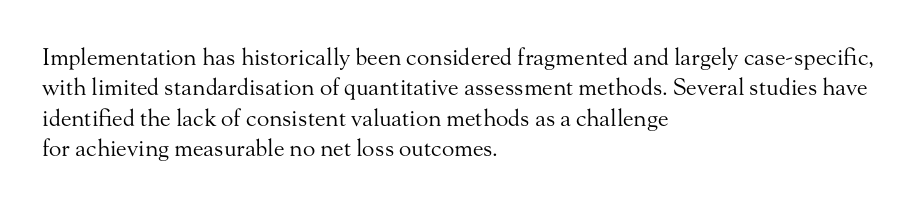
{"italic": "no", "bold": "no", "underline": "no", "align": "left", "line_spacing": "normal", "line_spacing_ratio": 1.32, "letter_spacing": "normal", "letter_spacing_em": 0.0, "glyph_px": 23}
